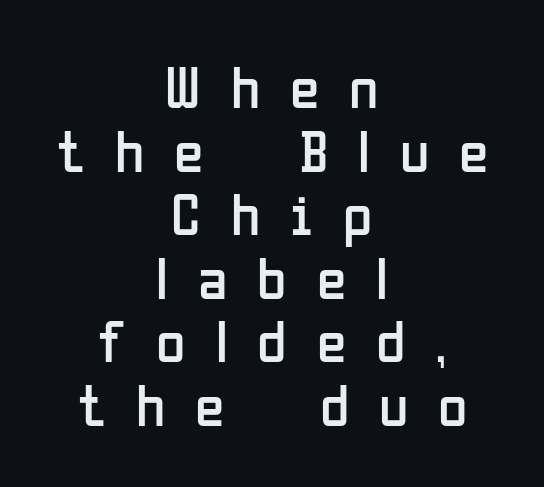
The image shows 60 px regular-weight, condensed sans-serif type, upright; set centered, tight line spacing (1.06x), unusually wide letter spacing (+0.5 em), not underlined; low stroke contrast and a medium x-height.
